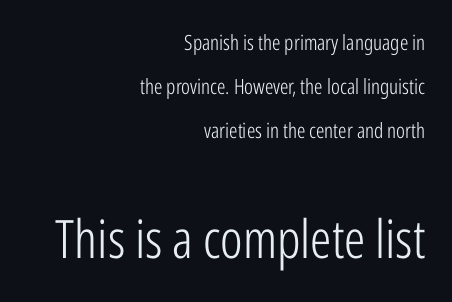
Q: Is the text bold? A: No.
Q: Is the text italic (slanted)? A: No, it is upright.
Q: Is the typeface a serif or a sans-serif typeface? A: Sans-serif.
Q: Is the text underlined? A: No.
Q: How is the paragraph aligned? A: Right-aligned.
Q: Is the spacing between letters normal or unusually wide? A: Normal.
Q: Is the spacing between lines tight, normal or loose? A: Loose.
Q: Which block of text is set in a larger size, the first (top) or the second (bottom)? A: The second (bottom) one.
Q: Width (condensed, normal, or wide)? A: Condensed.
Q: Stroke contrast? A: Low.
Q: x-height? A: Medium.
Q: Monospaced? A: No.
